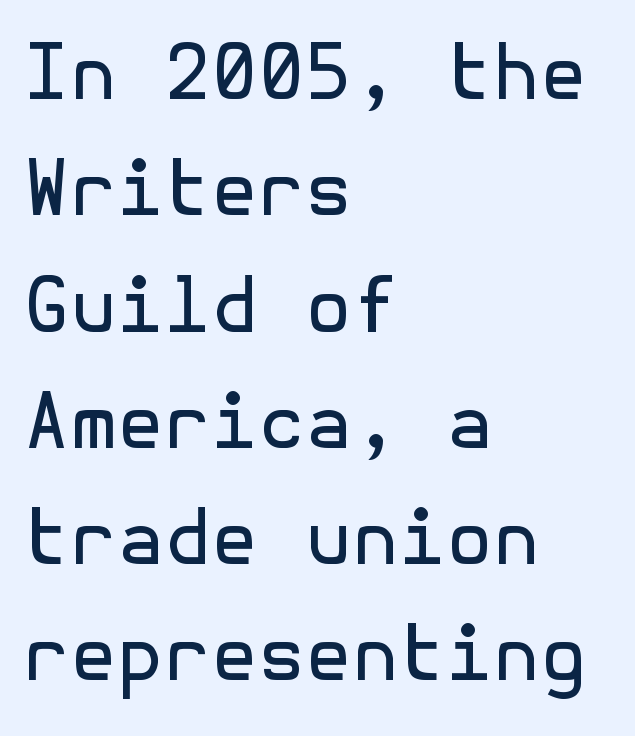
Q: Is the text bold? A: No.
Q: Is the text italic (slanted)? A: No, it is upright.
Q: Is the typeface a serif or a sans-serif typeface? A: Sans-serif.
Q: Is the text underlined? A: No.
Q: How is the paragraph aligned? A: Left-aligned.
Q: Is the spacing between letters normal or unusually wide? A: Normal.
Q: Is the spacing between lines tight, normal or loose? A: Normal.
Q: Width (condensed, normal, or wide)? A: Normal.
Q: x-height? A: Medium.
